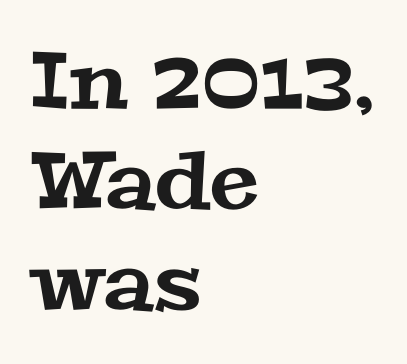
{"serif": "yes", "width": "wide", "stroke_contrast": "medium", "x_height": "medium", "monospaced": "no", "underline": "no", "align": "left", "line_spacing": "normal", "line_spacing_ratio": 1.27, "letter_spacing": "normal", "letter_spacing_em": 0.0, "glyph_px": 79}
